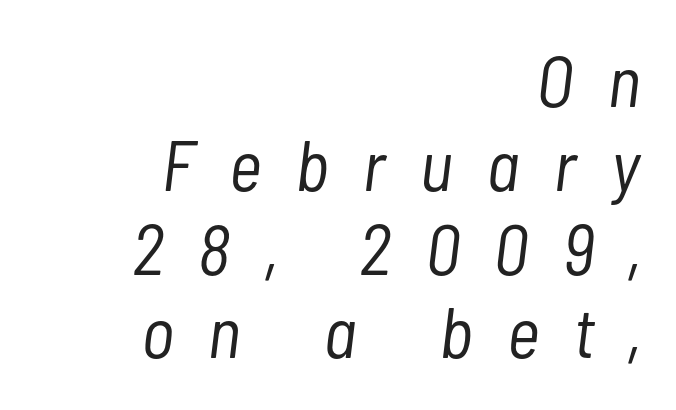
Q: Is the text bold? A: No.
Q: Is the text italic (slanted)? A: Yes, it leans right by about 7 degrees.
Q: Is the text underlined? A: No.
Q: How is the paragraph aligned? A: Right-aligned.
Q: Is the spacing between letters normal or unusually wide? A: Unusually wide.
Q: Width (condensed, normal, or wide)? A: Condensed.
Q: Stroke contrast? A: Low.
Q: x-height? A: Medium.
Q: Monospaced? A: No.
